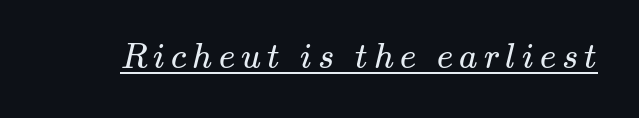
Stems and bowls with no extra thickness — not bold. This sample has the flowing, uneven cadence of proportional lettering. A typographer would call this underscored text. I'd call this a serif setting — the letters wear small feet.
